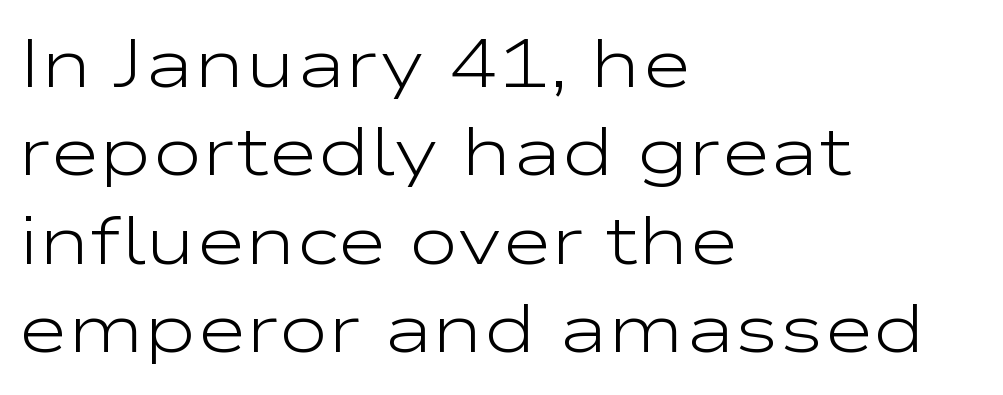
{"serif": "no", "italic": "no", "bold": "no", "weight": "light", "width": "wide", "stroke_contrast": "low", "x_height": "medium", "monospaced": "no", "underline": "no", "align": "left", "line_spacing": "normal", "line_spacing_ratio": 1.3, "letter_spacing": "normal", "letter_spacing_em": 0.0, "glyph_px": 68}
